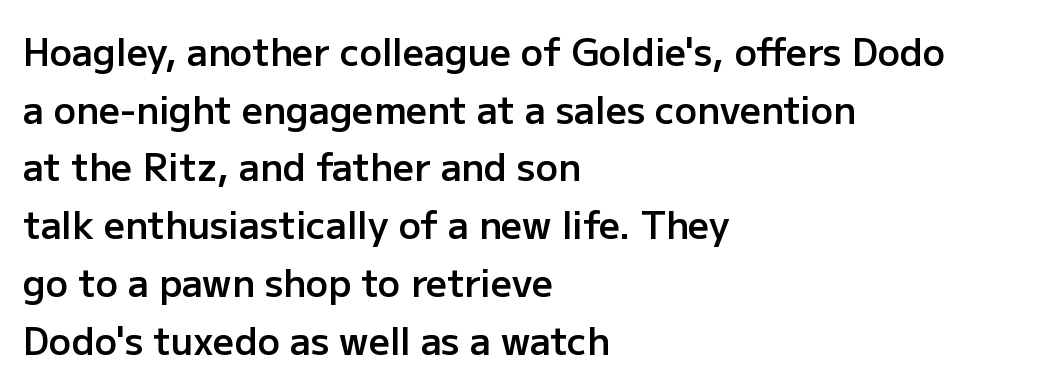
{"serif": "no", "italic": "no", "bold": "semi", "weight": "semibold", "width": "normal", "stroke_contrast": "low", "x_height": "medium", "monospaced": "no", "underline": "no", "align": "left", "line_spacing": "normal", "line_spacing_ratio": 1.56, "letter_spacing": "normal", "letter_spacing_em": 0.0, "glyph_px": 37}
